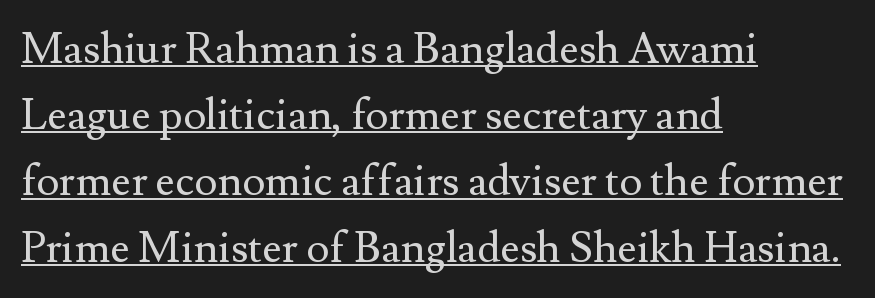
The paragraph has a hard left edge and a soft right edge. In terms of leading, this rendering sits right in the middle. Every word sits above its own underline. Summary of weight: not heavy and not bold. These lines were composed using upright roman letters.
